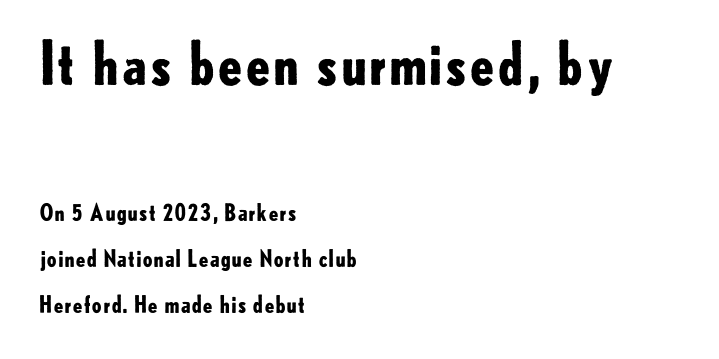
The image shows 58 px bold sans-serif type, upright; set left-aligned, loose line spacing (2.02x), normal letter spacing, not underlined; the first (top) block is 2.52x larger; low stroke contrast and a small x-height.
